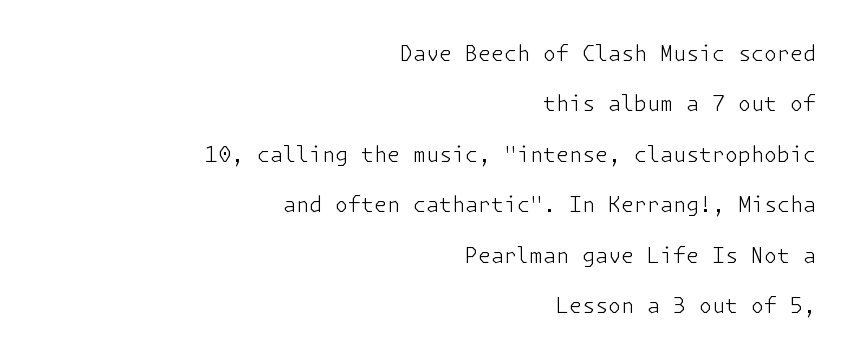
{"italic": "no", "bold": "no", "underline": "no", "align": "right", "line_spacing": "loose", "line_spacing_ratio": 2.4, "letter_spacing": "normal", "letter_spacing_em": 0.0, "glyph_px": 21}
